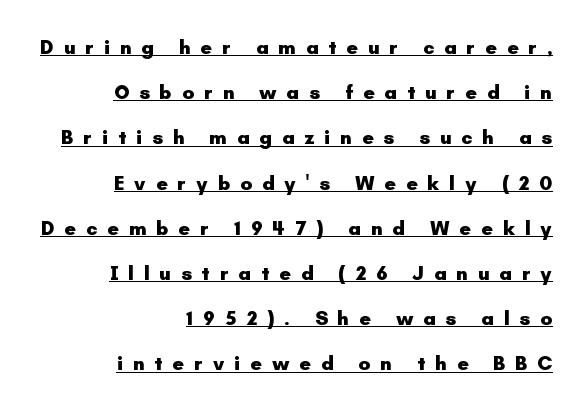
The axis of the letterforms is exactly vertical. One-word summary of the alignment: right. The designer dialed line spacing up above the default. You could only call the tracking loose — the letters float apart.
